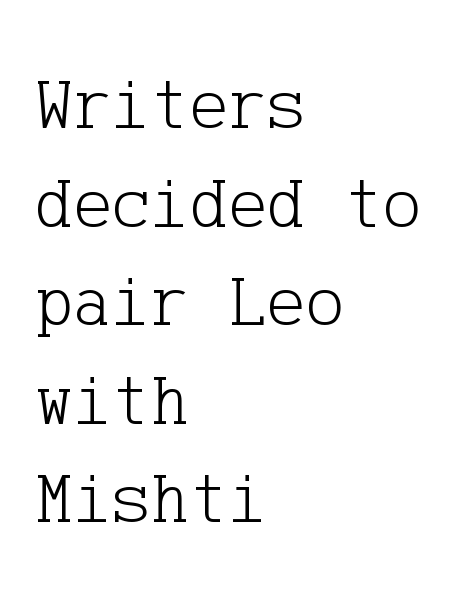
Q: Is the text bold? A: No.
Q: Is the text italic (slanted)? A: No, it is upright.
Q: Is the typeface a serif or a sans-serif typeface? A: Serif.
Q: Is the text underlined? A: No.
Q: How is the paragraph aligned? A: Left-aligned.
Q: Is the spacing between letters normal or unusually wide? A: Normal.
Q: Is the spacing between lines tight, normal or loose? A: Normal.
Q: Width (condensed, normal, or wide)? A: Normal.
Q: Stroke contrast? A: Low.
Q: x-height? A: Medium.
